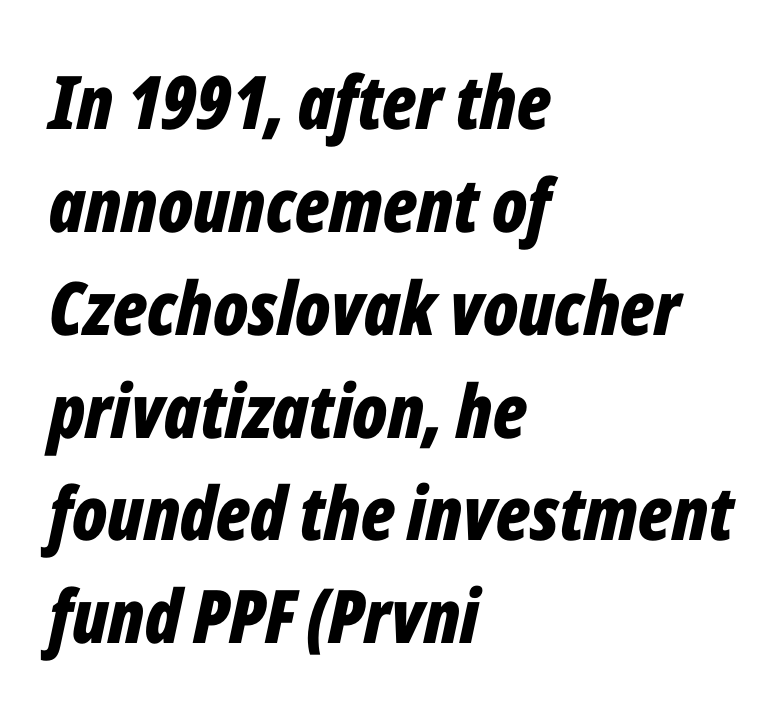
The font's italic variant was chosen for this text. Summary of vertical rhythm: regular, with standard interline spacing. Tracking value appears to be zero — textbook default spacing. A typesetter would call this proportional, since set widths differ per character. All the whitespace from short lines collects on the right.
